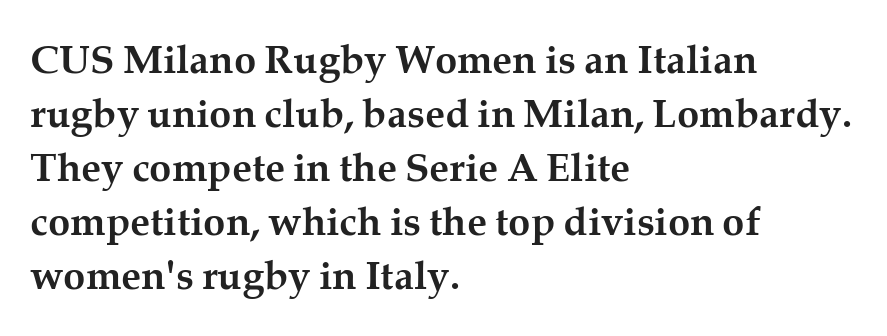
Q: Is the text bold? A: Yes.
Q: Is the text italic (slanted)? A: No, it is upright.
Q: Is the typeface a serif or a sans-serif typeface? A: Serif.
Q: Is the text underlined? A: No.
Q: How is the paragraph aligned? A: Left-aligned.
Q: Is the spacing between letters normal or unusually wide? A: Normal.
Q: Is the spacing between lines tight, normal or loose? A: Normal.
Q: Width (condensed, normal, or wide)? A: Normal.
Q: Stroke contrast? A: Medium.
Q: x-height? A: Medium.
Q: Monospaced? A: No.
